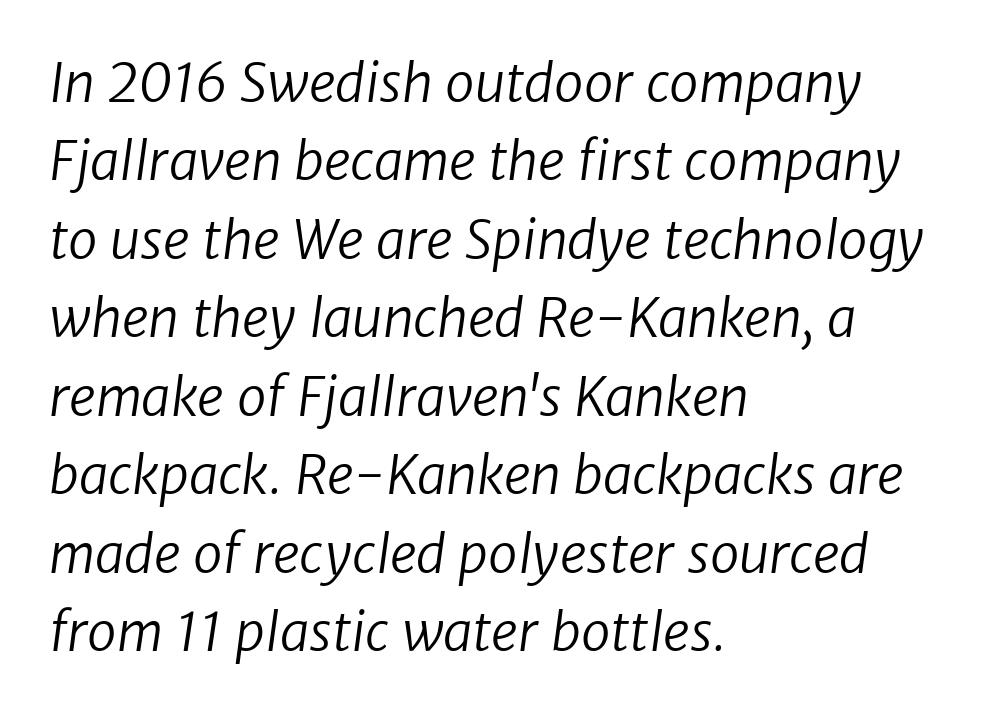
The image shows 53 px regular-weight sans-serif type; set left-aligned, normal line spacing (1.48x), normal letter spacing, not underlined; low stroke contrast and a medium x-height.
